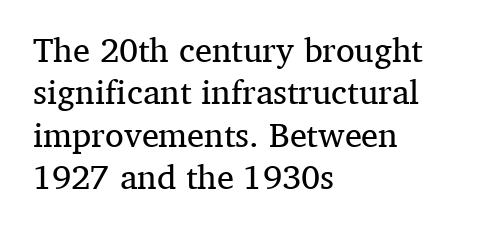
The image shows 34 px regular-weight serif type, upright; set left-aligned, normal line spacing (1.25x), normal letter spacing, not underlined; medium stroke contrast and a medium x-height.
